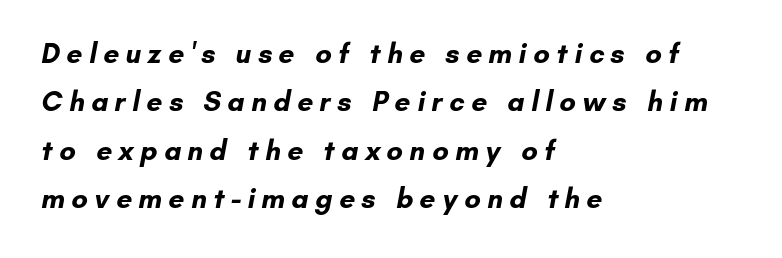
Q: Is the text bold? A: Yes.
Q: Is the typeface a serif or a sans-serif typeface? A: Sans-serif.
Q: Is the text underlined? A: No.
Q: How is the paragraph aligned? A: Left-aligned.
Q: Is the spacing between letters normal or unusually wide? A: Unusually wide.
Q: Width (condensed, normal, or wide)? A: Normal.
Q: Stroke contrast? A: Low.
Q: x-height? A: Small.
Q: Monospaced? A: No.
